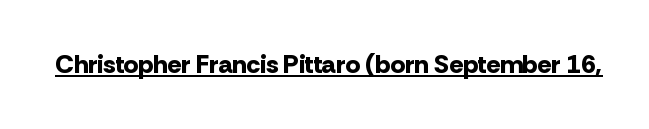
No extra tracking has been applied to these lines. Glance below the letters and you will spot a drawn line. Quick note: not italic, upright. The letters are bold, with thick, heavy strokes.
